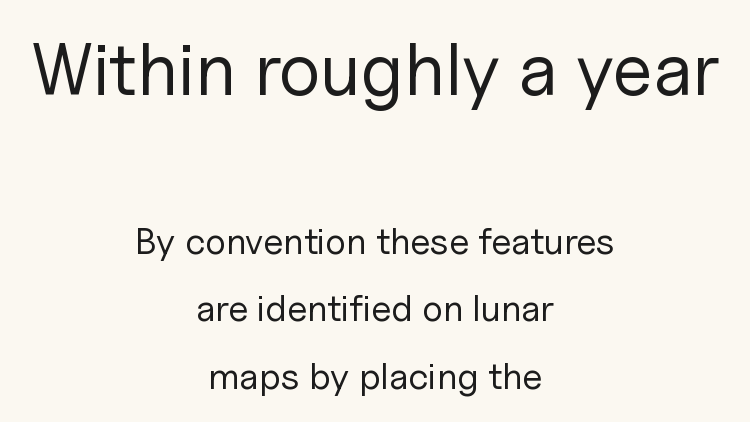
{"serif": "no", "italic": "no", "bold": "no", "weight": "regular", "width": "normal", "stroke_contrast": "low", "x_height": "medium", "monospaced": "no", "underline": "no", "align": "center", "line_spacing_ratio": 1.83, "letter_spacing": "normal", "letter_spacing_em": 0.0, "larger_block": "first", "size_ratio": 2.0, "glyph_px": 74}
